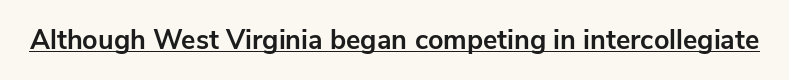
{"italic": "no", "bold": "yes", "underline": "yes", "letter_spacing": "normal", "letter_spacing_em": 0.0, "glyph_px": 27}
